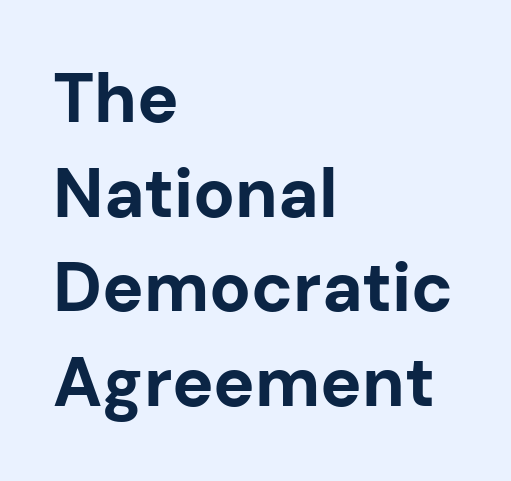
{"serif": "no", "italic": "no", "bold": "yes", "weight": "bold", "width": "normal", "stroke_contrast": "low", "x_height": "medium", "monospaced": "no", "underline": "no", "align": "left", "line_spacing": "normal", "line_spacing_ratio": 1.37, "letter_spacing": "normal", "letter_spacing_em": 0.0, "glyph_px": 69}
